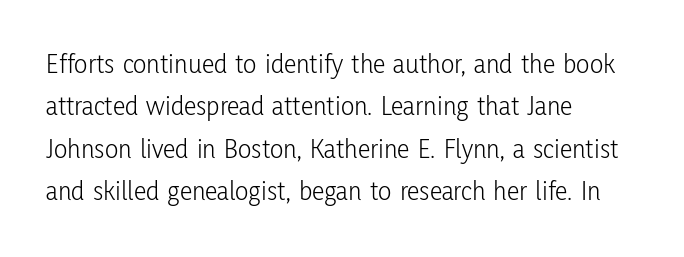
Q: Is the text bold? A: No.
Q: Is the text italic (slanted)? A: No, it is upright.
Q: Is the typeface a serif or a sans-serif typeface? A: Sans-serif.
Q: Is the text underlined? A: No.
Q: How is the paragraph aligned? A: Left-aligned.
Q: Is the spacing between letters normal or unusually wide? A: Normal.
Q: Is the spacing between lines tight, normal or loose? A: Normal.
Q: Width (condensed, normal, or wide)? A: Condensed.
Q: Stroke contrast? A: Low.
Q: x-height? A: Medium.
Q: Monospaced? A: No.
